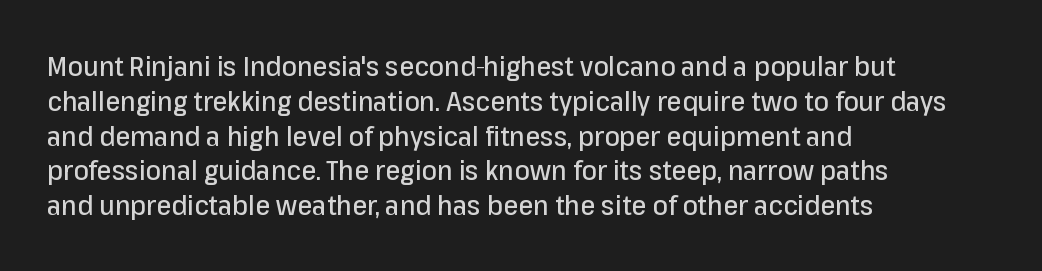
Q: Is the text italic (slanted)? A: No, it is upright.
Q: Is the text underlined? A: No.
Q: How is the paragraph aligned? A: Left-aligned.
Q: Is the spacing between letters normal or unusually wide? A: Normal.
Q: Is the spacing between lines tight, normal or loose? A: Normal.
